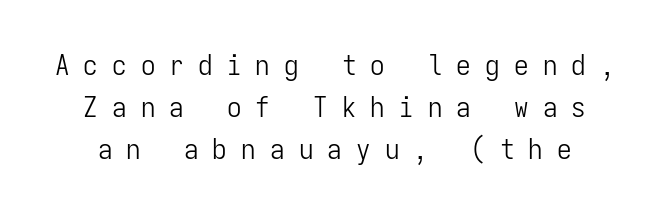
Q: Is the text bold? A: No.
Q: Is the text italic (slanted)? A: No, it is upright.
Q: Is the typeface a serif or a sans-serif typeface? A: Sans-serif.
Q: Is the text underlined? A: No.
Q: Is the spacing between letters normal or unusually wide? A: Unusually wide.
Q: Is the spacing between lines tight, normal or loose? A: Normal.
Q: Width (condensed, normal, or wide)? A: Condensed.
Q: Stroke contrast? A: Low.
Q: x-height? A: Medium.
Q: Monospaced? A: Yes.
